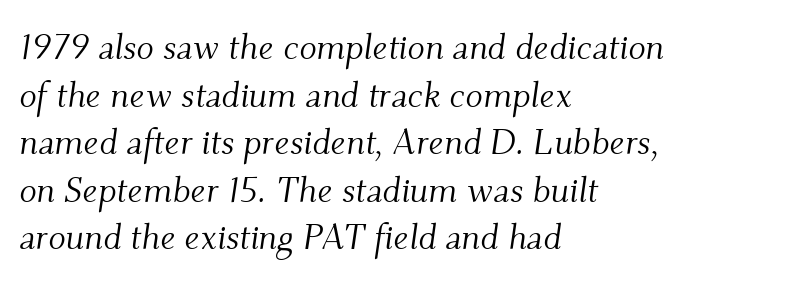
Q: Is the text bold? A: No.
Q: Is the text italic (slanted)? A: Yes, it leans right by about 9 degrees.
Q: Is the typeface a serif or a sans-serif typeface? A: Serif.
Q: Is the text underlined? A: No.
Q: How is the paragraph aligned? A: Left-aligned.
Q: Is the spacing between letters normal or unusually wide? A: Normal.
Q: Is the spacing between lines tight, normal or loose? A: Normal.
Q: Width (condensed, normal, or wide)? A: Normal.
Q: Stroke contrast? A: Medium.
Q: x-height? A: Small.
Q: Monospaced? A: No.
